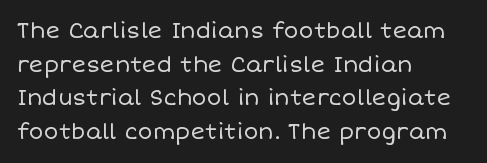
{"italic": "no", "bold": "no", "underline": "no", "align": "left", "line_spacing": "normal", "line_spacing_ratio": 1.53, "letter_spacing": "normal", "letter_spacing_em": 0.0, "glyph_px": 22}
